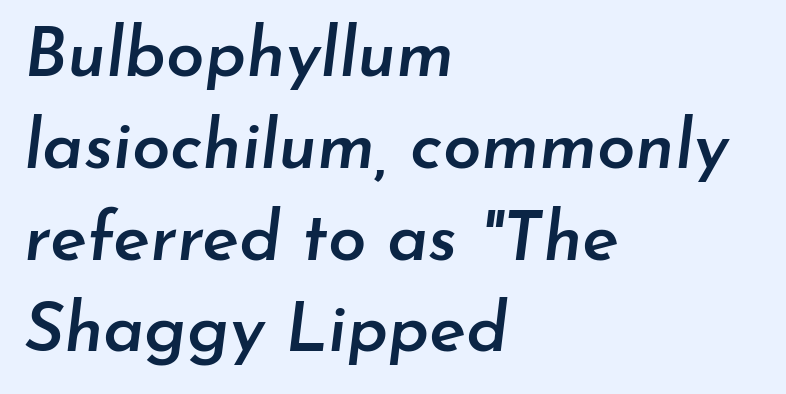
Q: Is the text bold? A: Semi-bold.
Q: Is the text italic (slanted)? A: Yes, it leans right by about 7 degrees.
Q: Is the text underlined? A: No.
Q: How is the paragraph aligned? A: Left-aligned.
Q: Is the spacing between letters normal or unusually wide? A: Normal.
Q: Is the spacing between lines tight, normal or loose? A: Normal.
Q: Width (condensed, normal, or wide)? A: Normal.
Q: Stroke contrast? A: Low.
Q: x-height? A: Small.
Q: Monospaced? A: No.
